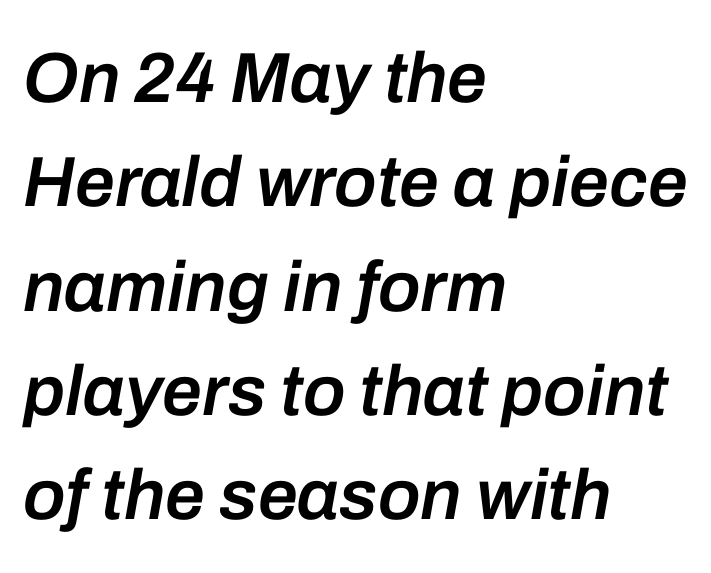
Q: Is the text bold? A: Semi-bold.
Q: Is the text italic (slanted)? A: Yes, it leans right by about 10 degrees.
Q: Is the text underlined? A: No.
Q: How is the paragraph aligned? A: Left-aligned.
Q: Is the spacing between letters normal or unusually wide? A: Normal.
Q: Is the spacing between lines tight, normal or loose? A: Normal.
Q: Width (condensed, normal, or wide)? A: Normal.
Q: Stroke contrast? A: Low.
Q: x-height? A: Medium.
Q: Monospaced? A: No.
